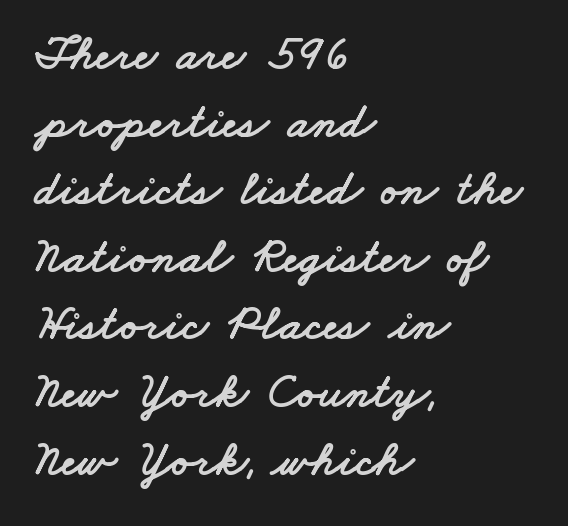
{"serif": "no", "width": "wide", "stroke_contrast": "low", "x_height": "small", "monospaced": "no", "underline": "no", "align": "left", "line_spacing": "normal", "line_spacing_ratio": 1.38, "letter_spacing": "normal", "letter_spacing_em": 0.0, "glyph_px": 49}
